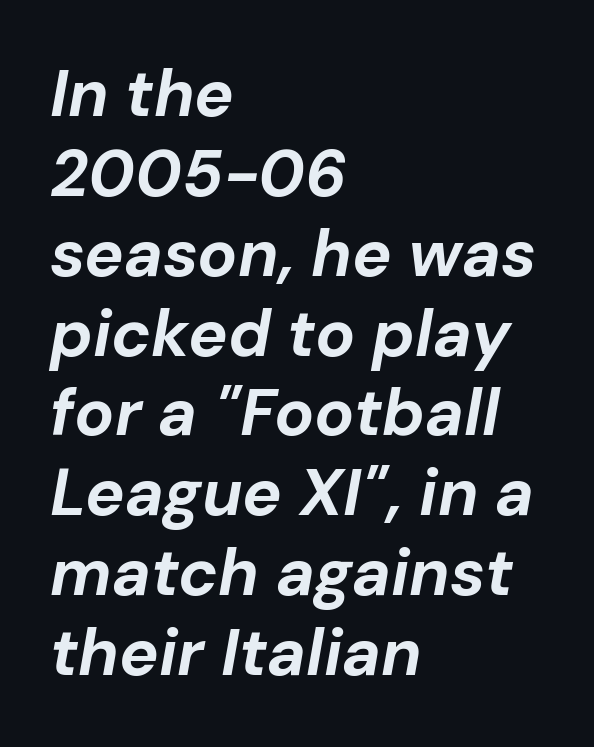
The image shows 66 px bold type, italic (leaning right); set left-aligned, line spacing 1.21x, normal letter spacing, not underlined; low stroke contrast and a medium x-height.
